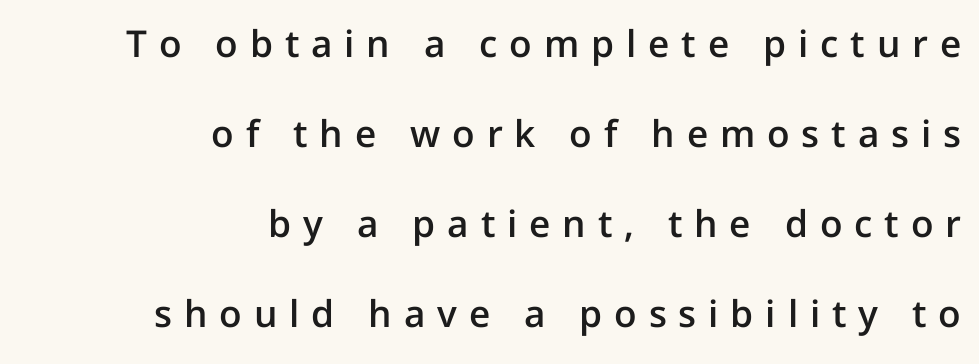
Q: Is the text bold? A: Semi-bold.
Q: Is the text italic (slanted)? A: No, it is upright.
Q: Is the typeface a serif or a sans-serif typeface? A: Sans-serif.
Q: Is the text underlined? A: No.
Q: How is the paragraph aligned? A: Right-aligned.
Q: Is the spacing between letters normal or unusually wide? A: Unusually wide.
Q: Is the spacing between lines tight, normal or loose? A: Loose.
Q: Width (condensed, normal, or wide)? A: Normal.
Q: Stroke contrast? A: Low.
Q: x-height? A: Medium.
Q: Monospaced? A: No.
